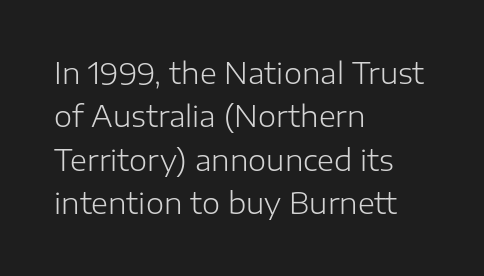
Q: Is the text bold? A: No.
Q: Is the text italic (slanted)? A: No, it is upright.
Q: Is the typeface a serif or a sans-serif typeface? A: Sans-serif.
Q: Is the text underlined? A: No.
Q: How is the paragraph aligned? A: Left-aligned.
Q: Is the spacing between letters normal or unusually wide? A: Normal.
Q: Is the spacing between lines tight, normal or loose? A: Normal.
Q: Width (condensed, normal, or wide)? A: Normal.
Q: Stroke contrast? A: Low.
Q: x-height? A: Medium.
Q: Monospaced? A: No.
